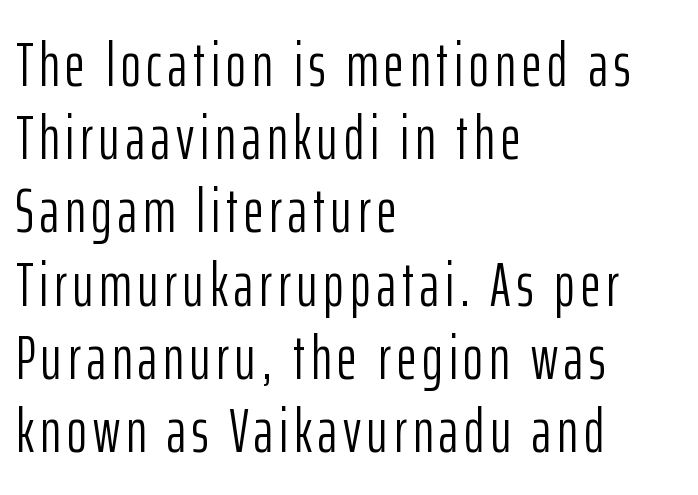
{"serif": "no", "italic": "no", "bold": "no", "weight": "light", "width": "condensed", "stroke_contrast": "low", "x_height": "medium", "monospaced": "no", "underline": "no", "align": "left", "line_spacing_ratio": 1.2, "glyph_px": 61}
